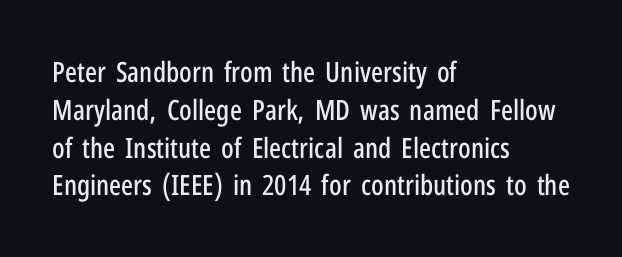
Q: Is the text italic (slanted)? A: No, it is upright.
Q: Is the typeface a serif or a sans-serif typeface? A: Sans-serif.
Q: Is the text underlined? A: No.
Q: How is the paragraph aligned? A: Left-aligned.
Q: Is the spacing between letters normal or unusually wide? A: Normal.
Q: Is the spacing between lines tight, normal or loose? A: Normal.
Q: Width (condensed, normal, or wide)? A: Condensed.
Q: Stroke contrast? A: Low.
Q: x-height? A: Medium.
Q: Monospaced? A: No.
